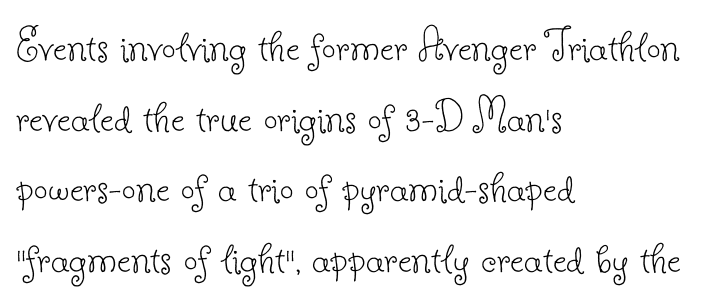
{"serif": "yes", "italic": "no", "bold": "no", "weight": "thin", "width": "normal", "stroke_contrast": "low", "x_height": "small", "monospaced": "no", "underline": "no", "align": "left", "line_spacing": "normal", "line_spacing_ratio": 1.44, "letter_spacing": "normal", "letter_spacing_em": 0.0, "glyph_px": 49}
